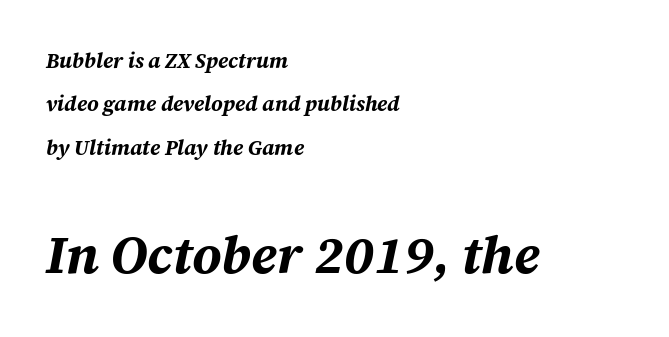
Q: Is the text bold? A: Yes.
Q: Is the text italic (slanted)? A: Yes, it leans right by about 12 degrees.
Q: Is the text underlined? A: No.
Q: How is the paragraph aligned? A: Left-aligned.
Q: Is the spacing between letters normal or unusually wide? A: Normal.
Q: Is the spacing between lines tight, normal or loose? A: Loose.
Q: Which block of text is set in a larger size, the first (top) or the second (bottom)? A: The second (bottom) one.
Q: Width (condensed, normal, or wide)? A: Normal.
Q: Stroke contrast? A: Medium.
Q: x-height? A: Medium.
Q: Monospaced? A: No.
